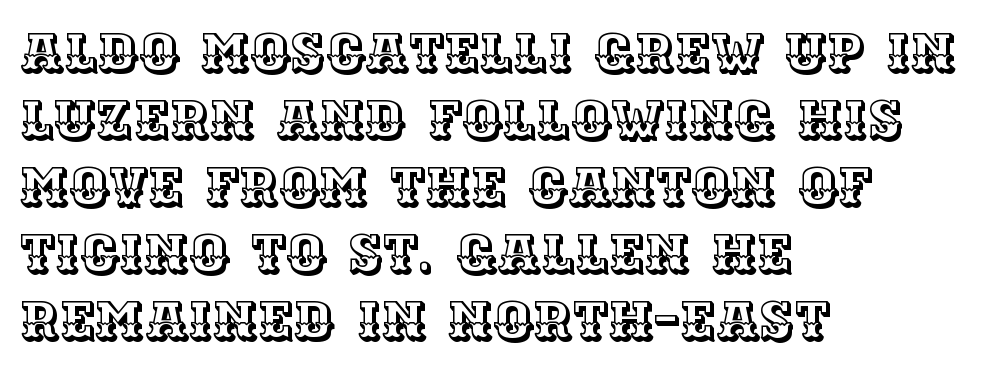
Every character sits straight up, as roman type does. Decoration check: the copy has no underline. This sample has the flowing, uneven cadence of proportional lettering. The lines are quadded left. Does extra space separate the letters? No, they use regular spacing.
